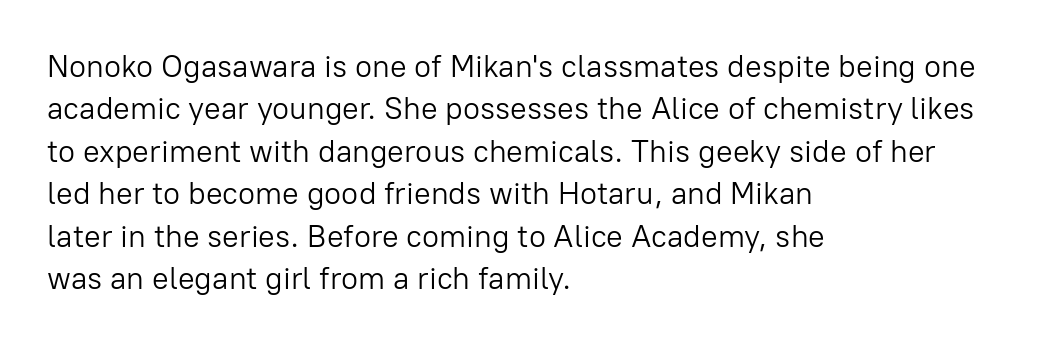
{"serif": "no", "italic": "no", "bold": "no", "weight": "light", "width": "normal", "stroke_contrast": "low", "x_height": "medium", "monospaced": "no", "underline": "no", "align": "left", "line_spacing": "normal", "line_spacing_ratio": 1.37, "letter_spacing": "normal", "letter_spacing_em": 0.0, "glyph_px": 31}
